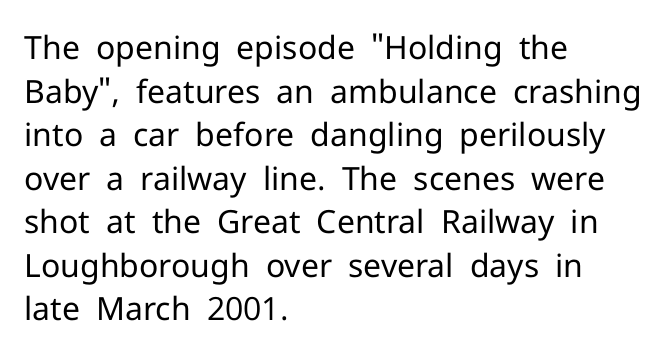
{"serif": "no", "italic": "no", "bold": "no", "weight": "regular", "width": "normal", "stroke_contrast": "low", "x_height": "medium", "monospaced": "no", "underline": "no", "align": "left", "line_spacing": "normal", "line_spacing_ratio": 1.36, "letter_spacing": "normal", "letter_spacing_em": 0.0, "glyph_px": 32}
